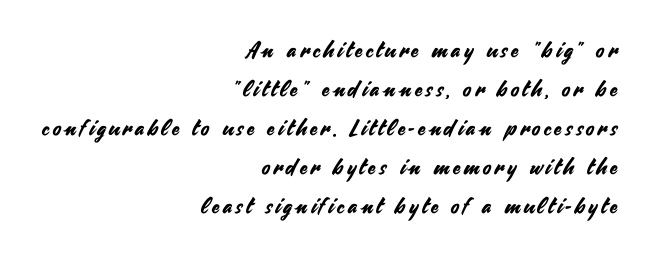
{"underline": "no", "align": "right", "line_spacing_ratio": 1.77, "glyph_px": 22}
